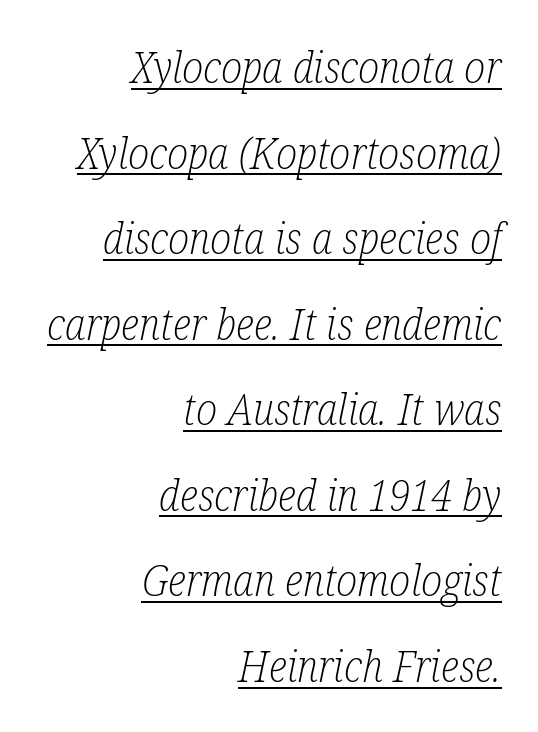
The image shows 43 px light, condensed serif type, italic (leaning right); set right-aligned, loose line spacing (1.99x), normal letter spacing, underlined; low stroke contrast and a medium x-height.
